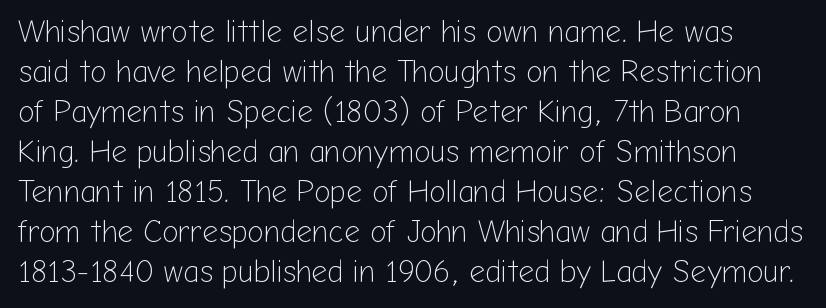
The image shows 31 px light sans-serif type, upright; set normal line spacing (1.29x), normal letter spacing, not underlined; low stroke contrast and a medium x-height.
